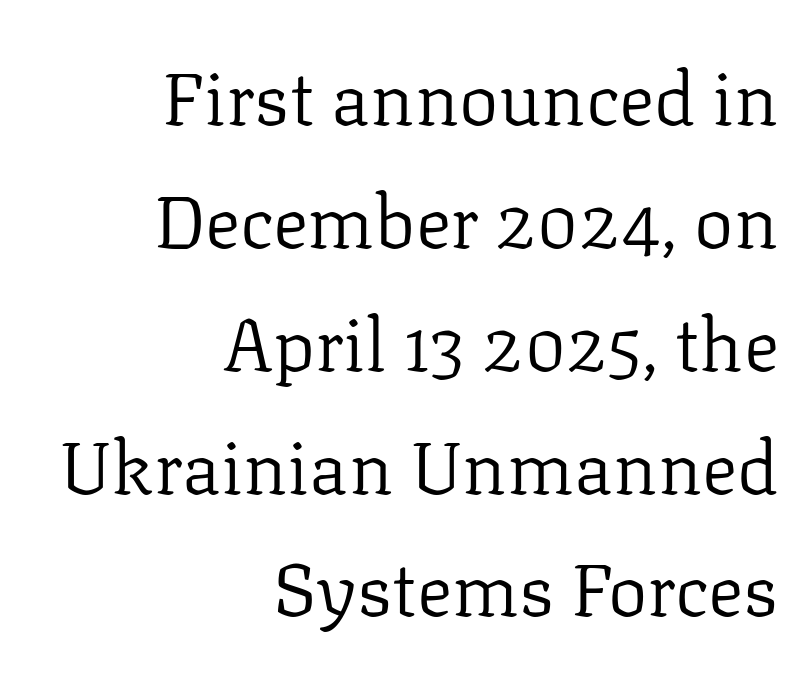
Q: Is the text bold? A: No.
Q: Is the text italic (slanted)? A: No, it is upright.
Q: Is the typeface a serif or a sans-serif typeface? A: Serif.
Q: Is the text underlined? A: No.
Q: How is the paragraph aligned? A: Right-aligned.
Q: Is the spacing between letters normal or unusually wide? A: Normal.
Q: Is the spacing between lines tight, normal or loose? A: Normal.
Q: Width (condensed, normal, or wide)? A: Normal.
Q: Stroke contrast? A: Low.
Q: x-height? A: Medium.
Q: Monospaced? A: No.
